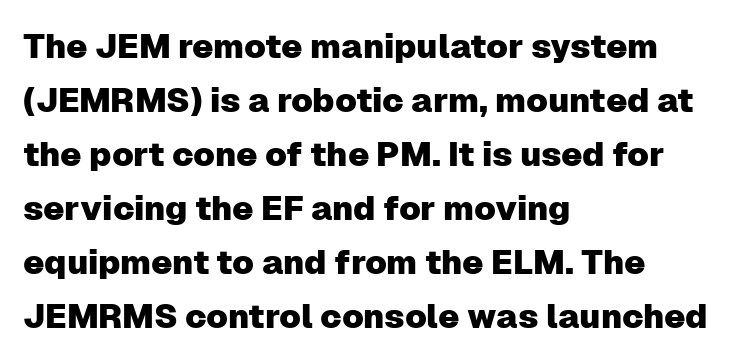
{"serif": "no", "italic": "no", "width": "normal", "stroke_contrast": "low", "x_height": "medium", "monospaced": "no", "underline": "no", "align": "left", "line_spacing": "normal", "line_spacing_ratio": 1.59, "letter_spacing": "normal", "letter_spacing_em": 0.0, "glyph_px": 34}
